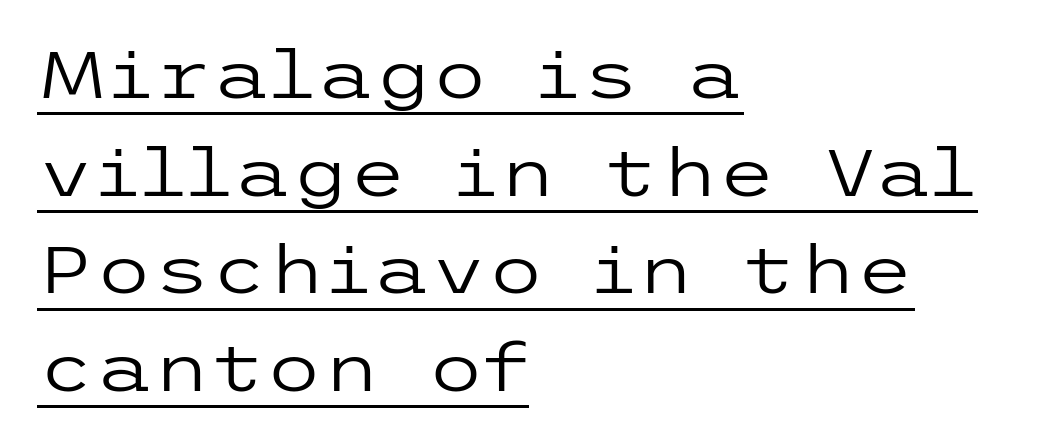
Q: Is the text bold? A: No.
Q: Is the text italic (slanted)? A: No, it is upright.
Q: Is the typeface a serif or a sans-serif typeface? A: Sans-serif.
Q: Is the text underlined? A: Yes.
Q: How is the paragraph aligned? A: Left-aligned.
Q: Is the spacing between letters normal or unusually wide? A: Normal.
Q: Is the spacing between lines tight, normal or loose? A: Normal.
Q: Width (condensed, normal, or wide)? A: Wide.
Q: Stroke contrast? A: Low.
Q: x-height? A: Medium.
